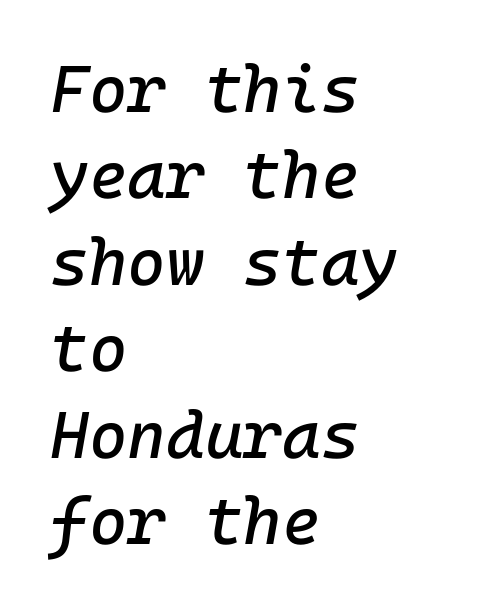
Q: Is the text italic (slanted)? A: Yes, it leans right by about 10 degrees.
Q: Is the text underlined? A: No.
Q: How is the paragraph aligned? A: Left-aligned.
Q: Is the spacing between letters normal or unusually wide? A: Normal.
Q: Is the spacing between lines tight, normal or loose? A: Normal.
Q: Width (condensed, normal, or wide)? A: Normal.
Q: Stroke contrast? A: Low.
Q: x-height? A: Medium.
